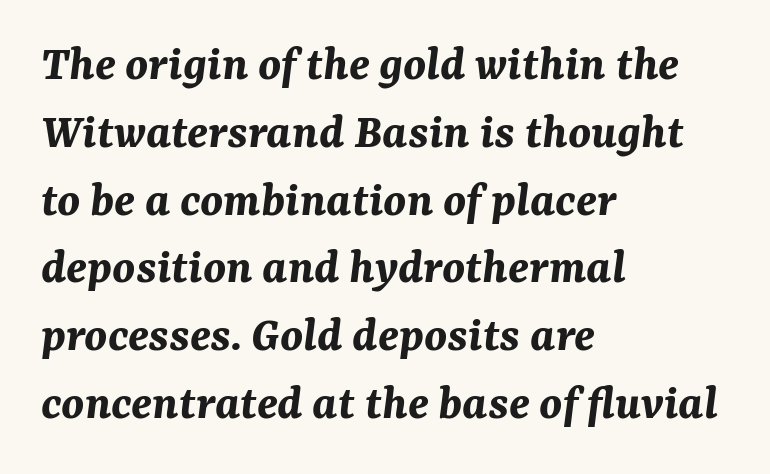
{"italic": "yes", "lean": "right", "slant_degrees": 7, "bold": "yes", "weight": "bold", "width": "normal", "stroke_contrast": "medium", "x_height": "medium", "monospaced": "no", "underline": "no", "align": "left", "line_spacing": "normal", "line_spacing_ratio": 1.33, "letter_spacing": "normal", "letter_spacing_em": 0.0, "glyph_px": 51}
